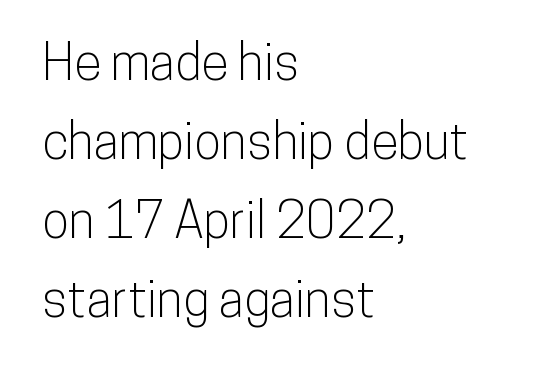
The line-height multiplier appears to be the usual default. Posture: vertical. Nothing sits at the stroke ends, so this counts as sans-serif. The letterforms sit shoulder to shoulder at normal distance.
